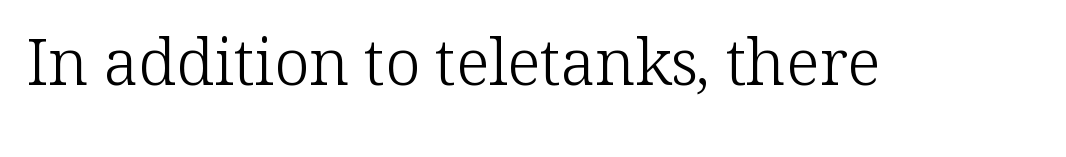
The image shows 64 px light serif type, upright; set normal letter spacing, not underlined; low stroke contrast and a medium x-height.
